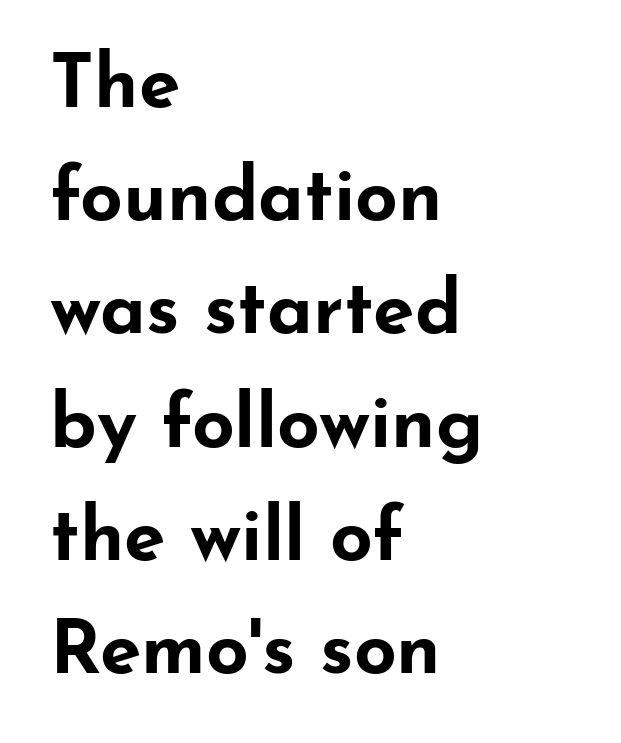
The image shows 75 px bold, wide sans-serif type, upright; set left-aligned, normal line spacing (1.51x), normal letter spacing, not underlined; low stroke contrast and a small x-height.
